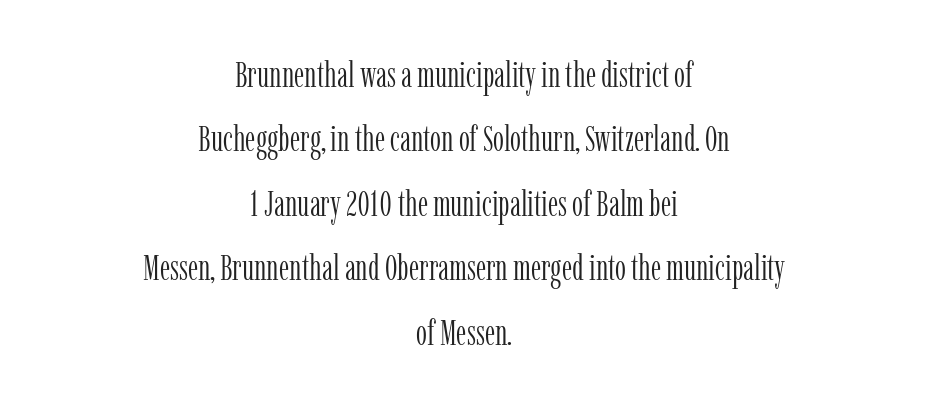
Q: Is the text bold? A: No.
Q: Is the text italic (slanted)? A: No, it is upright.
Q: Is the typeface a serif or a sans-serif typeface? A: Serif.
Q: Is the text underlined? A: No.
Q: How is the paragraph aligned? A: Centered.
Q: Is the spacing between letters normal or unusually wide? A: Normal.
Q: Width (condensed, normal, or wide)? A: Condensed.
Q: Stroke contrast? A: Low.
Q: x-height? A: Medium.
Q: Monospaced? A: No.
